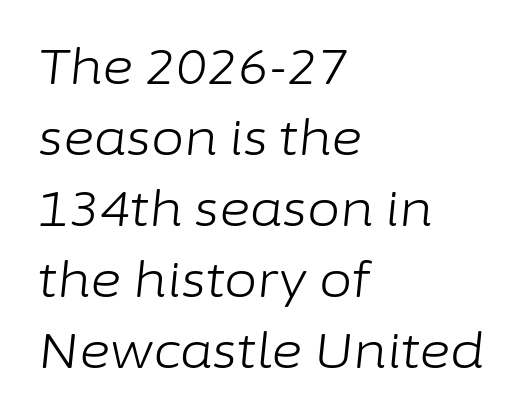
{"italic": "yes", "lean": "right", "slant_degrees": 6, "bold": "no", "weight": "light", "width": "normal", "stroke_contrast": "low", "x_height": "medium", "monospaced": "no", "underline": "no", "align": "left", "line_spacing": "normal", "line_spacing_ratio": 1.48, "letter_spacing": "normal", "letter_spacing_em": 0.0, "glyph_px": 48}
